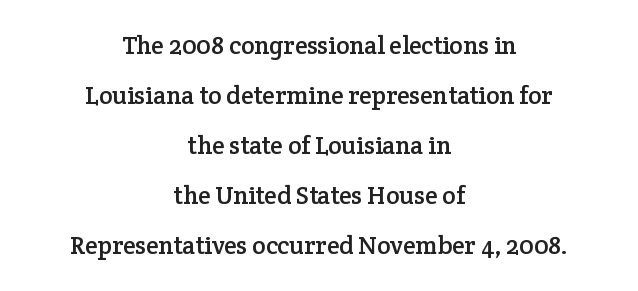
{"italic": "no", "underline": "no", "align": "center", "line_spacing": "loose", "line_spacing_ratio": 2.0, "letter_spacing": "normal", "letter_spacing_em": 0.0, "glyph_px": 25}
